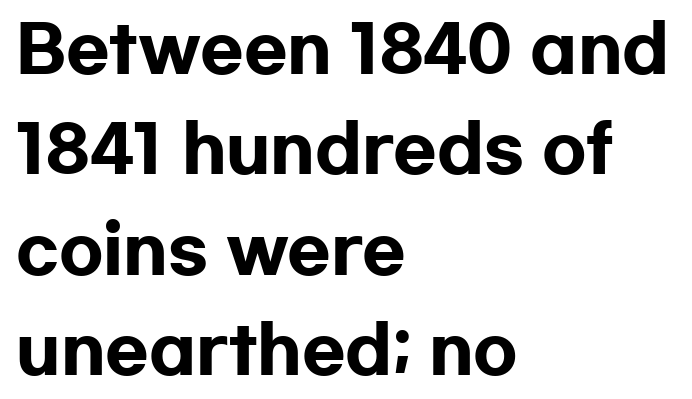
Layout note: lines flush left. Check the space under the baseline: it is left empty. The passage shown is typeset with a sans-serif family. These lines are rendered in a variable-pitch font.
